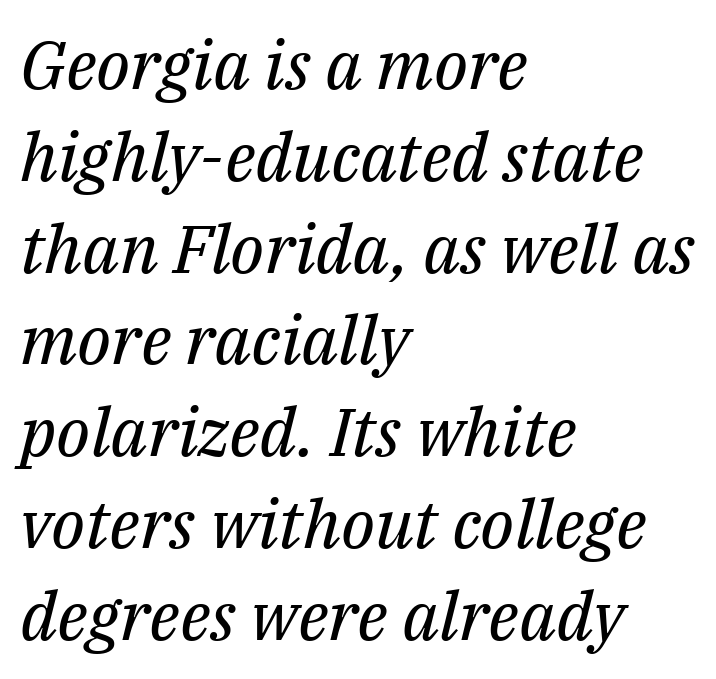
Q: Is the text bold? A: No.
Q: Is the text italic (slanted)? A: Yes, it leans right by about 14 degrees.
Q: Is the typeface a serif or a sans-serif typeface? A: Serif.
Q: Is the text underlined? A: No.
Q: How is the paragraph aligned? A: Left-aligned.
Q: Is the spacing between letters normal or unusually wide? A: Normal.
Q: Is the spacing between lines tight, normal or loose? A: Normal.
Q: Width (condensed, normal, or wide)? A: Normal.
Q: Stroke contrast? A: Medium.
Q: x-height? A: Medium.
Q: Monospaced? A: No.
